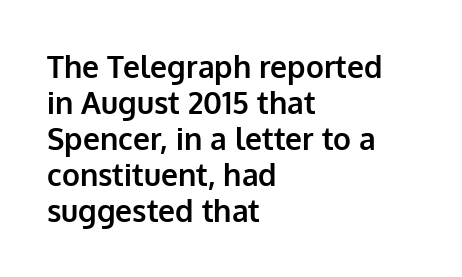
The image shows 30 px bold sans-serif type, upright; set left-aligned, line spacing 1.2x, normal letter spacing, not underlined; low stroke contrast and a medium x-height.
